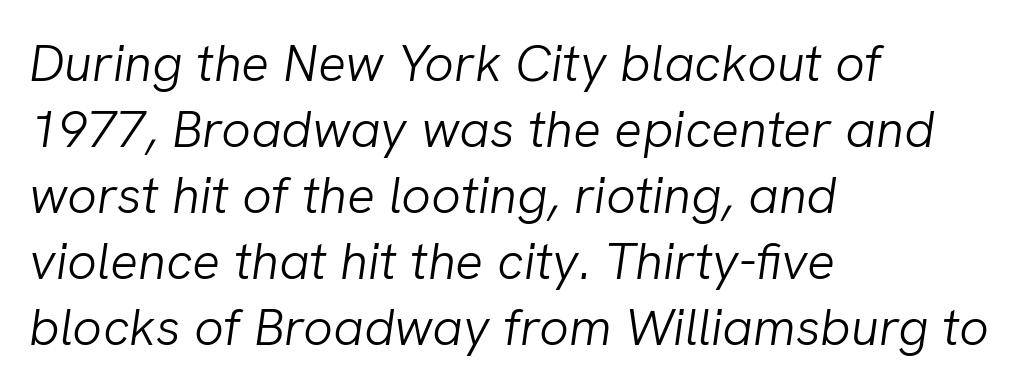
{"italic": "yes", "lean": "right", "slant_degrees": 8, "bold": "no", "weight": "light", "width": "normal", "stroke_contrast": "low", "x_height": "medium", "monospaced": "no", "underline": "no", "align": "left", "line_spacing": "normal", "line_spacing_ratio": 1.27, "letter_spacing": "normal", "letter_spacing_em": 0.0, "glyph_px": 52}
